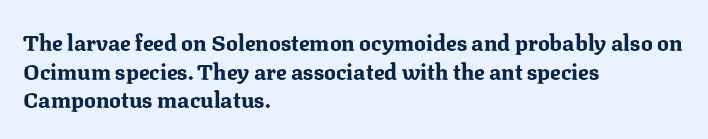
Teacher's note: observe the even left margin — that is flush-left alignment. You can tell it's not italic because the verticals are truly vertical. Words float on clear page, feet unadorned. The letterforms sit shoulder to shoulder at normal distance.
